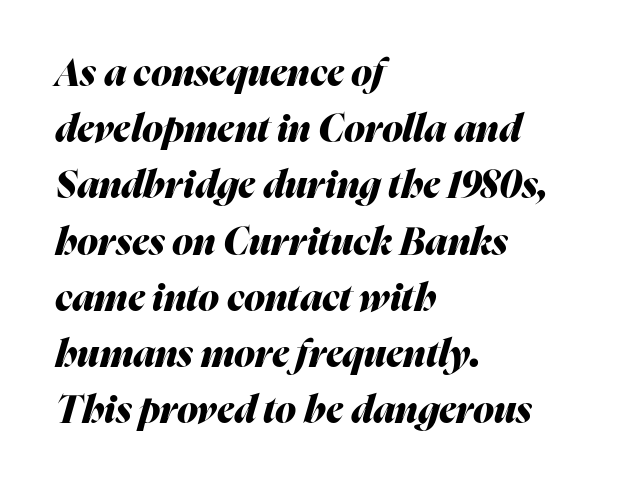
Q: Is the text bold? A: Yes.
Q: Is the text italic (slanted)? A: Yes, it leans right by about 16 degrees.
Q: Is the text underlined? A: No.
Q: How is the paragraph aligned? A: Left-aligned.
Q: Is the spacing between letters normal or unusually wide? A: Normal.
Q: Is the spacing between lines tight, normal or loose? A: Normal.
Q: Width (condensed, normal, or wide)? A: Normal.
Q: Stroke contrast? A: Medium.
Q: x-height? A: Medium.
Q: Monospaced? A: No.
